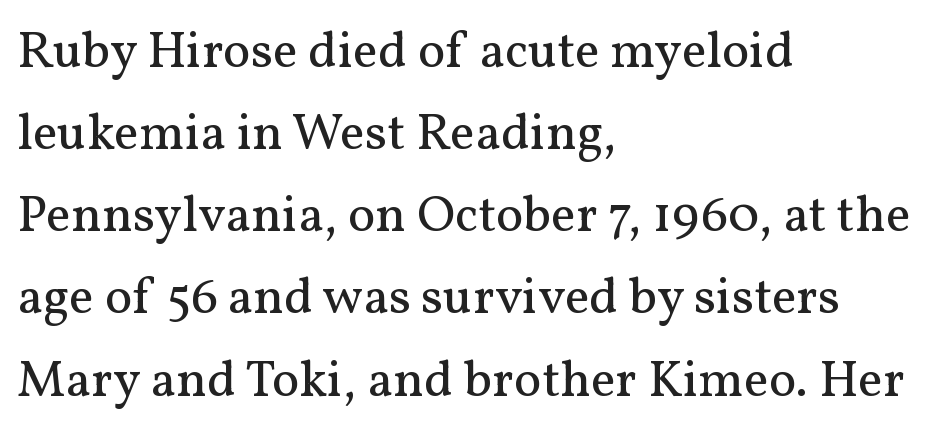
{"serif": "yes", "italic": "no", "bold": "no", "weight": "regular", "width": "normal", "stroke_contrast": "medium", "x_height": "medium", "monospaced": "no", "underline": "no", "align": "left", "line_spacing": "normal", "line_spacing_ratio": 1.58, "letter_spacing": "normal", "letter_spacing_em": 0.0, "glyph_px": 52}
